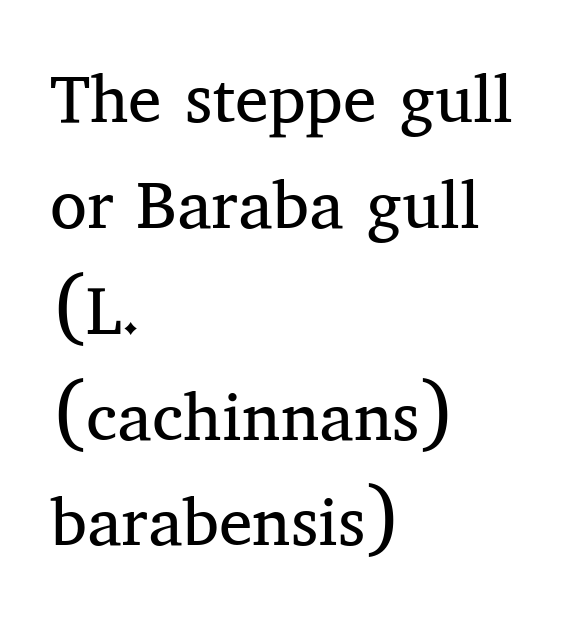
Q: Is the text bold? A: No.
Q: Is the text italic (slanted)? A: No, it is upright.
Q: Is the typeface a serif or a sans-serif typeface? A: Serif.
Q: Is the text underlined? A: No.
Q: How is the paragraph aligned? A: Left-aligned.
Q: Is the spacing between letters normal or unusually wide? A: Normal.
Q: Is the spacing between lines tight, normal or loose? A: Normal.
Q: Width (condensed, normal, or wide)? A: Normal.
Q: Stroke contrast? A: Medium.
Q: x-height? A: Medium.
Q: Monospaced? A: No.
